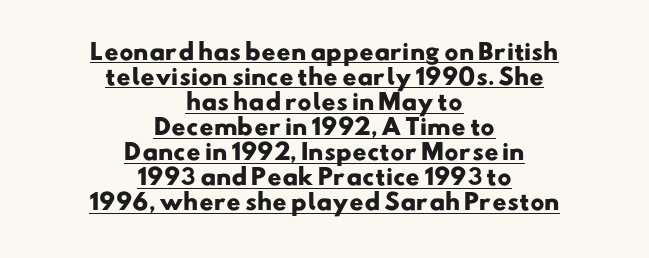
The letterforms sit shoulder to shoulder at normal distance. How would I describe the line gaps? Narrow and economical. Heavy-handed strokes throughout: this text is bold. The paragraph shown floats in the horizontal middle.
